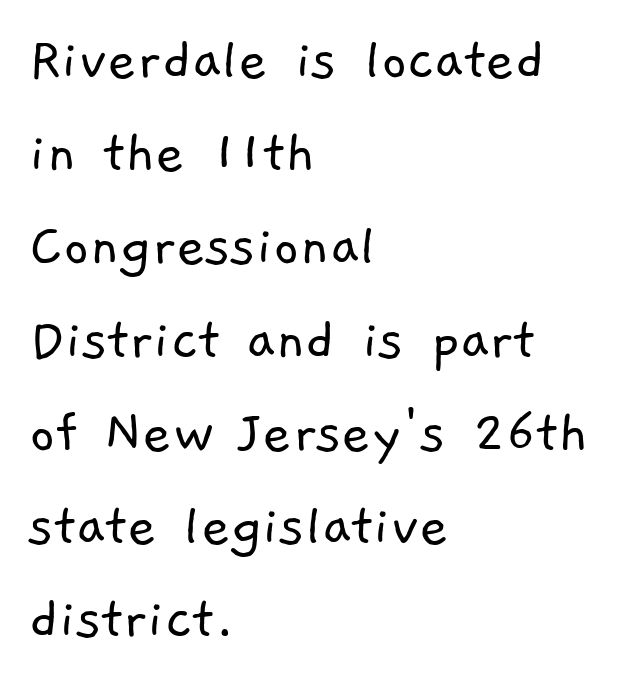
The image shows 63 px light sans-serif type; set left-aligned, normal line spacing (1.48x), normal letter spacing, not underlined; low stroke contrast and a medium x-height.
